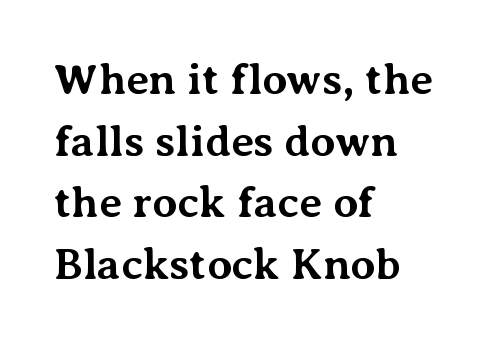
The image shows 44 px bold serif type, upright; set left-aligned, normal line spacing (1.4x), normal letter spacing, not underlined; medium stroke contrast and a medium x-height.
